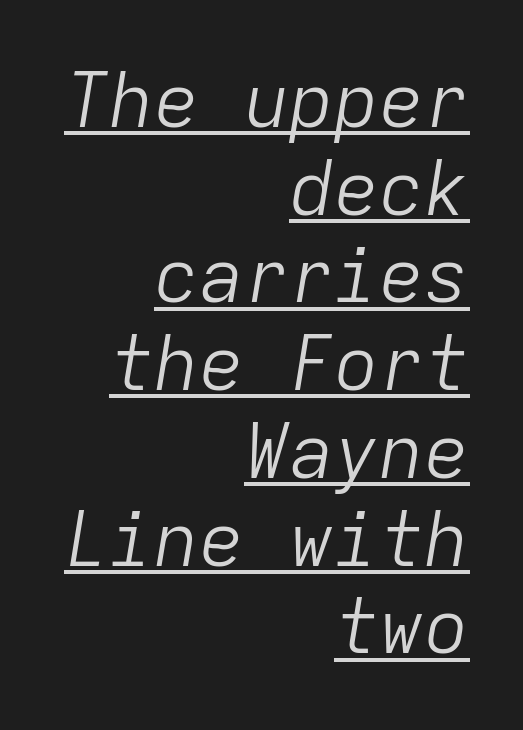
This reads as an unemphasized weight, regular at the heaviest. Note the uniform advance width — an 'i' takes as much space as an 'm'. In CSS terms this would be text-align: right. Does the lettering tilt? It does — this is italic. Honestly, the underline is the first thing you notice here.
